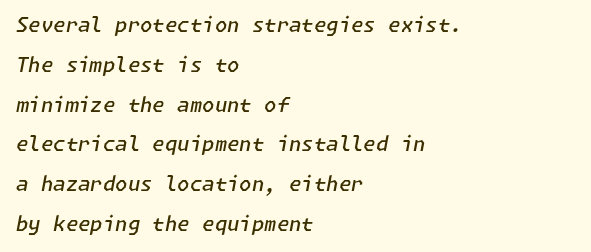
The compositor pushed each line to the left boundary. Stroke thickness is moderately raised; the sample reads as semibold. A clean baseline with only descenders dipping below it. Tall strokes in this sample are angled rather than plumb. Reading down the column, the eye jumps a long way to each next line. The type is set solid horizontally, with unmodified tracking.
